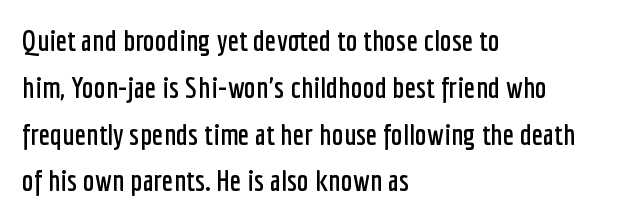
Q: Is the text italic (slanted)? A: No, it is upright.
Q: Is the typeface a serif or a sans-serif typeface? A: Sans-serif.
Q: Is the text underlined? A: No.
Q: How is the paragraph aligned? A: Left-aligned.
Q: Is the spacing between letters normal or unusually wide? A: Normal.
Q: Is the spacing between lines tight, normal or loose? A: Normal.
Q: Width (condensed, normal, or wide)? A: Condensed.
Q: Stroke contrast? A: Low.
Q: x-height? A: Medium.
Q: Monospaced? A: No.
